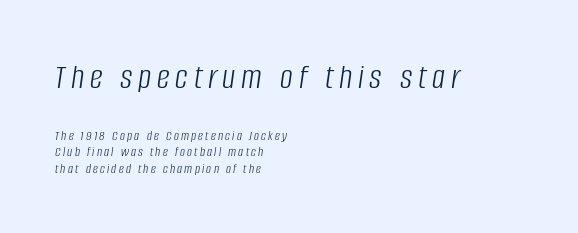
{"italic": "yes", "lean": "right", "slant_degrees": 8, "bold": "no", "weight": "light", "width": "condensed", "stroke_contrast": "low", "x_height": "large", "monospaced": "no", "underline": "no", "align": "left", "line_spacing_ratio": 1.19, "larger_block": "first", "size_ratio": 2.57, "glyph_px": 36}
